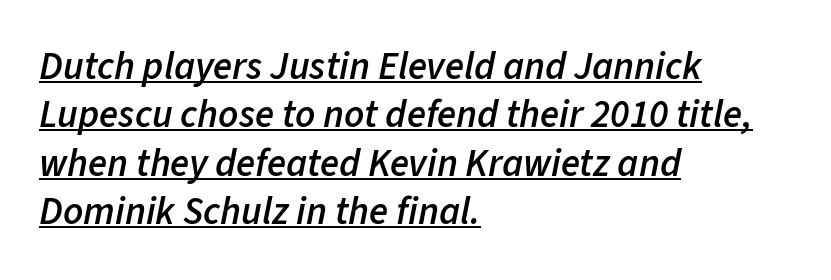
The image shows 39 px semibold type, italic (leaning right); set left-aligned, line spacing 1.24x, normal letter spacing, underlined; low stroke contrast and a medium x-height.
